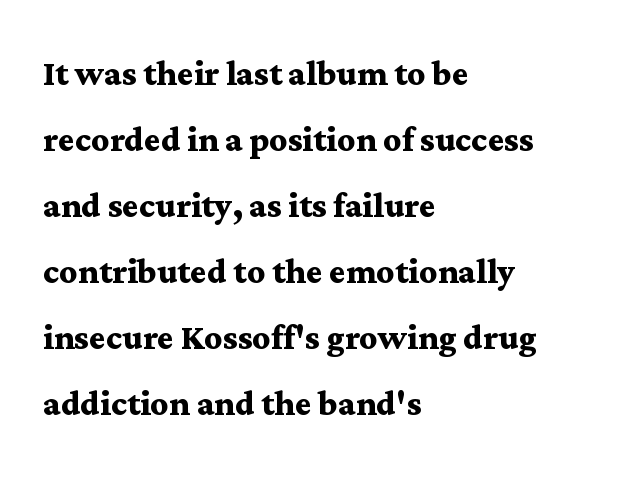
{"serif": "yes", "italic": "no", "bold": "yes", "weight": "semibold", "width": "wide", "stroke_contrast": "medium", "x_height": "medium", "monospaced": "no", "underline": "no", "align": "left", "line_spacing": "normal", "line_spacing_ratio": 1.5, "letter_spacing": "normal", "letter_spacing_em": 0.0, "glyph_px": 44}
